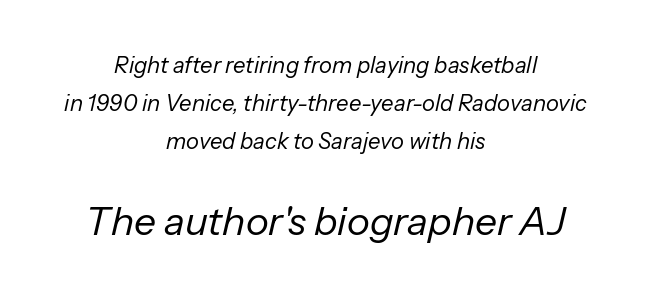
{"italic": "yes", "lean": "right", "slant_degrees": 13, "bold": "no", "weight": "regular", "width": "normal", "stroke_contrast": "low", "x_height": "medium", "monospaced": "no", "underline": "no", "align": "center", "line_spacing_ratio": 1.72, "letter_spacing": "normal", "letter_spacing_em": 0.0, "larger_block": "second", "size_ratio": 1.77, "glyph_px": 39}
